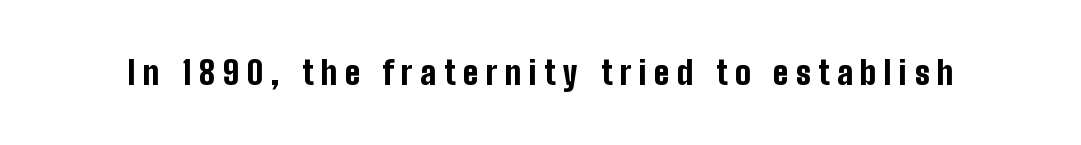
The image shows 33 px bold, condensed sans-serif type, upright; set unusually wide letter spacing (+0.23 em), not underlined; low stroke contrast and a medium x-height.
